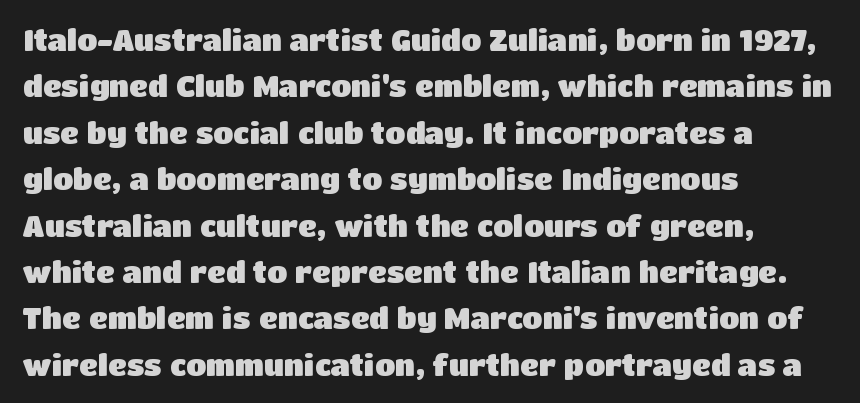
Q: Is the text bold? A: Yes.
Q: Is the text italic (slanted)? A: No, it is upright.
Q: Is the typeface a serif or a sans-serif typeface? A: Sans-serif.
Q: Is the text underlined? A: No.
Q: How is the paragraph aligned? A: Left-aligned.
Q: Is the spacing between letters normal or unusually wide? A: Normal.
Q: Is the spacing between lines tight, normal or loose? A: Normal.
Q: Width (condensed, normal, or wide)? A: Normal.
Q: Stroke contrast? A: Low.
Q: x-height? A: Large.
Q: Monospaced? A: No.
